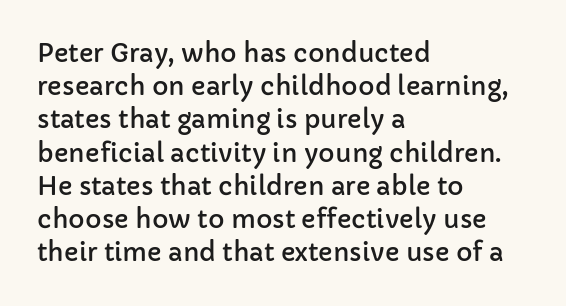
The image shows 25 px text type, upright; set left-aligned, normal line spacing (1.33x), normal letter spacing, not underlined.
